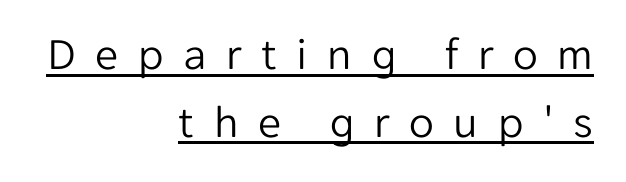
{"serif": "no", "italic": "no", "bold": "no", "weight": "light", "width": "normal", "stroke_contrast": "low", "x_height": "medium", "monospaced": "no", "underline": "yes", "align": "right", "line_spacing": "normal", "line_spacing_ratio": 1.47, "letter_spacing": "wide", "letter_spacing_em": 0.43, "glyph_px": 46}
